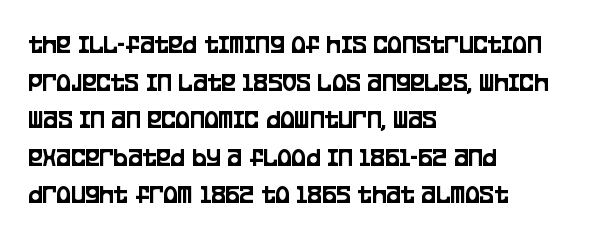
Q: Is the text italic (slanted)? A: No, it is upright.
Q: Is the text underlined? A: No.
Q: How is the paragraph aligned? A: Left-aligned.
Q: Is the spacing between letters normal or unusually wide? A: Normal.
Q: Is the spacing between lines tight, normal or loose? A: Normal.
